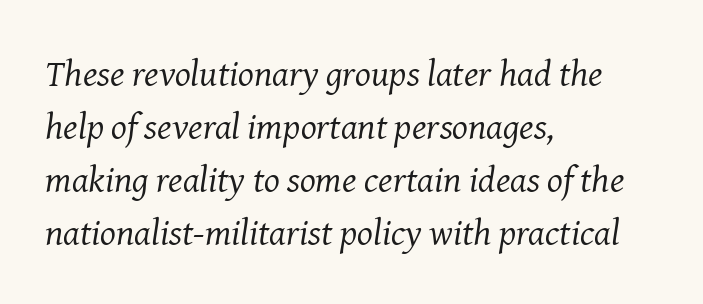
The image shows 37 px regular-weight serif type, italic (leaning right); set left-aligned, normal line spacing (1.43x), normal letter spacing, not underlined; medium stroke contrast and a medium x-height.
